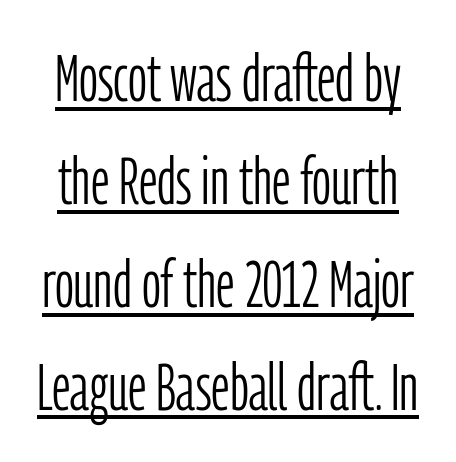
Italic: no, the glyphs are upright roman. You could not count columns in this text — the font is proportionally spaced. Line spacing here is normal. Check where the strokes stop: nothing finishes them off — pure sans. Compared with a typical body face, this is equally light or lighter still. A typographer would call this underscored text.
